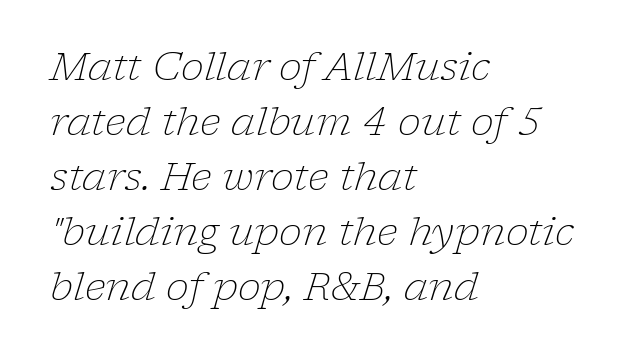
{"serif": "yes", "italic": "yes", "lean": "right", "slant_degrees": 17, "bold": "no", "weight": "light", "width": "normal", "stroke_contrast": "low", "x_height": "medium", "monospaced": "no", "underline": "no", "align": "left", "line_spacing": "normal", "line_spacing_ratio": 1.41, "letter_spacing": "normal", "letter_spacing_em": 0.0, "glyph_px": 39}
